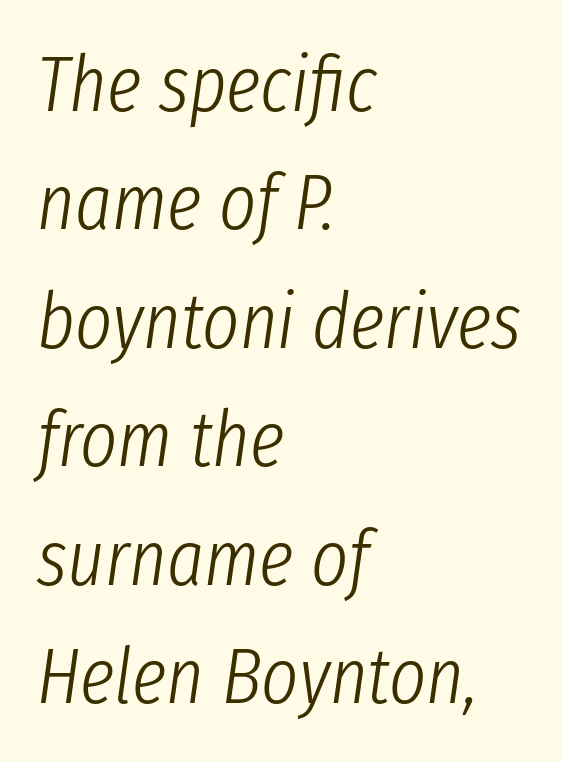
Q: Is the text bold? A: No.
Q: Is the text italic (slanted)? A: Yes, it leans right by about 8 degrees.
Q: Is the text underlined? A: No.
Q: How is the paragraph aligned? A: Left-aligned.
Q: Is the spacing between letters normal or unusually wide? A: Normal.
Q: Is the spacing between lines tight, normal or loose? A: Normal.
Q: Width (condensed, normal, or wide)? A: Condensed.
Q: Stroke contrast? A: Low.
Q: x-height? A: Medium.
Q: Monospaced? A: No.
